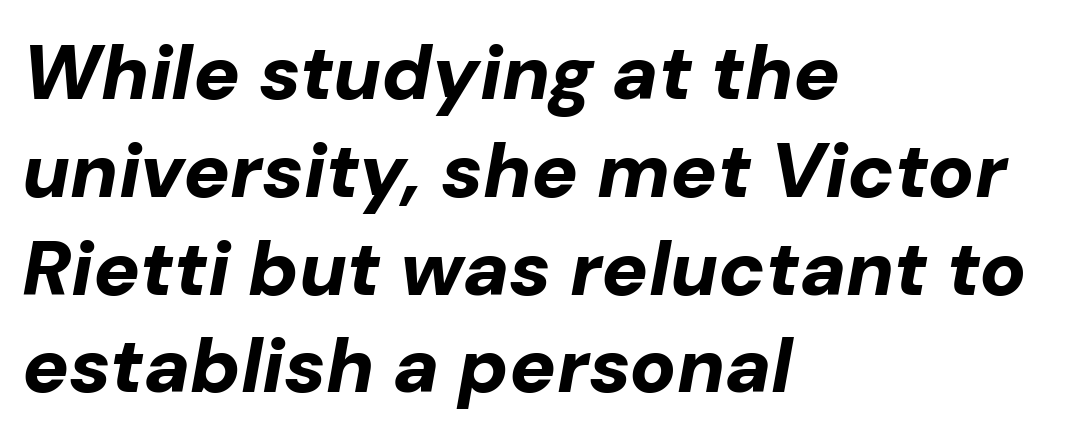
The image shows 77 px bold type, italic (leaning right); set left-aligned, normal line spacing (1.27x), normal letter spacing, not underlined; low stroke contrast and a medium x-height.
